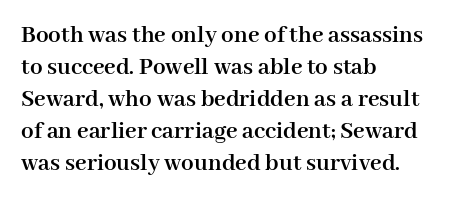
The typesetter chose a ragged-right arrangement here. The line texture is even and compact thanks to regular tracking. Summary of weight: heavy, a full bold. Vertically, the passage feels balanced, rows spaced as you'd expect. In terms of posture, this sample is upright.
